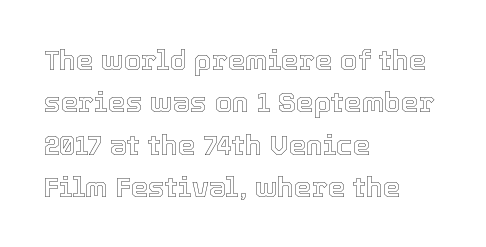
The image shows 28 px text type, upright; set left-aligned, normal line spacing (1.51x), normal letter spacing, not underlined; a medium x-height.
